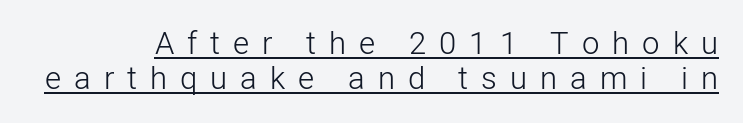
{"serif": "no", "italic": "no", "bold": "no", "weight": "light", "width": "normal", "stroke_contrast": "low", "x_height": "medium", "monospaced": "no", "underline": "yes", "line_spacing": "tight", "line_spacing_ratio": 1.14, "letter_spacing": "wide", "letter_spacing_em": 0.42, "glyph_px": 31}
